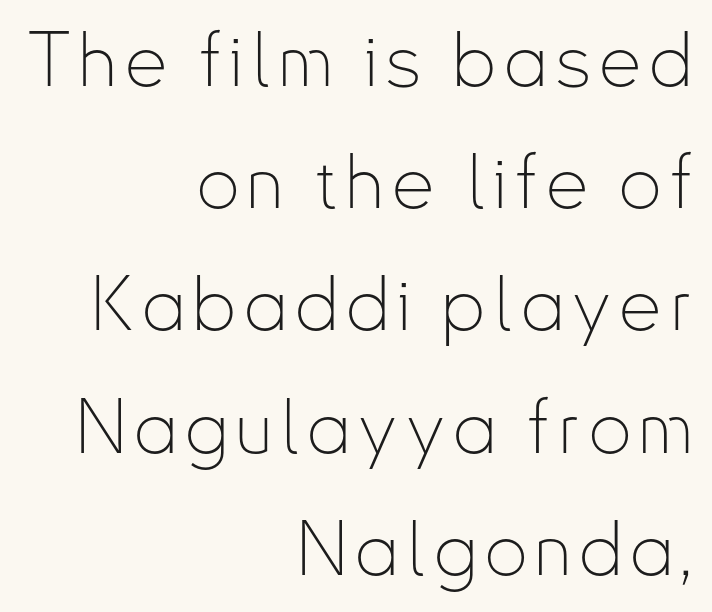
The paragraph has a hard right edge and a soft left edge. The type sits square on the baseline with zero lean. The face used here is a sans, in the tradition of grotesques and geometrics. Here the designer chose a conventional face with non-uniform glyph widths.
